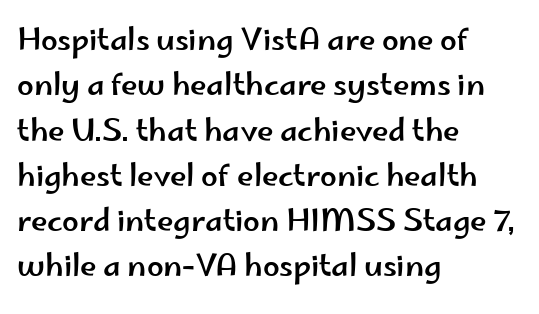
{"serif": "no", "italic": "no", "width": "wide", "stroke_contrast": "low", "x_height": "small", "monospaced": "no", "underline": "no", "align": "left", "line_spacing": "normal", "line_spacing_ratio": 1.51, "letter_spacing": "normal", "letter_spacing_em": 0.0, "glyph_px": 30}
